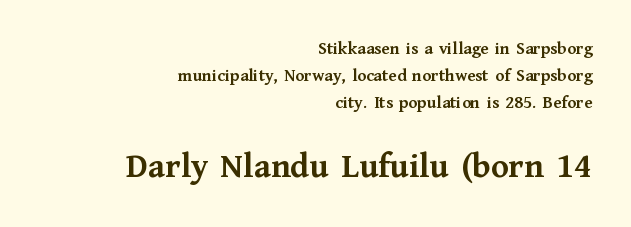
{"serif": "yes", "italic": "no", "bold": "yes", "weight": "semibold", "width": "normal", "stroke_contrast": "medium", "x_height": "medium", "monospaced": "no", "underline": "no", "align": "right", "line_spacing": "normal", "line_spacing_ratio": 1.49, "letter_spacing": "normal", "letter_spacing_em": 0.0, "larger_block": "second", "size_ratio": 2.0, "glyph_px": 36}
